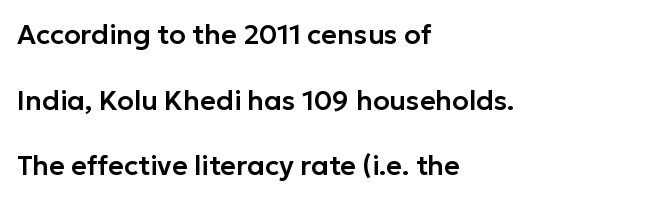
Each line starts at the same left margin while the right side varies. Summary of vertical rhythm: relaxed, with wide interline spacing. This sample uses plain, unmodified letter spacing. Is there any slant? The stems are plumb. The area under the type is left untouched.
